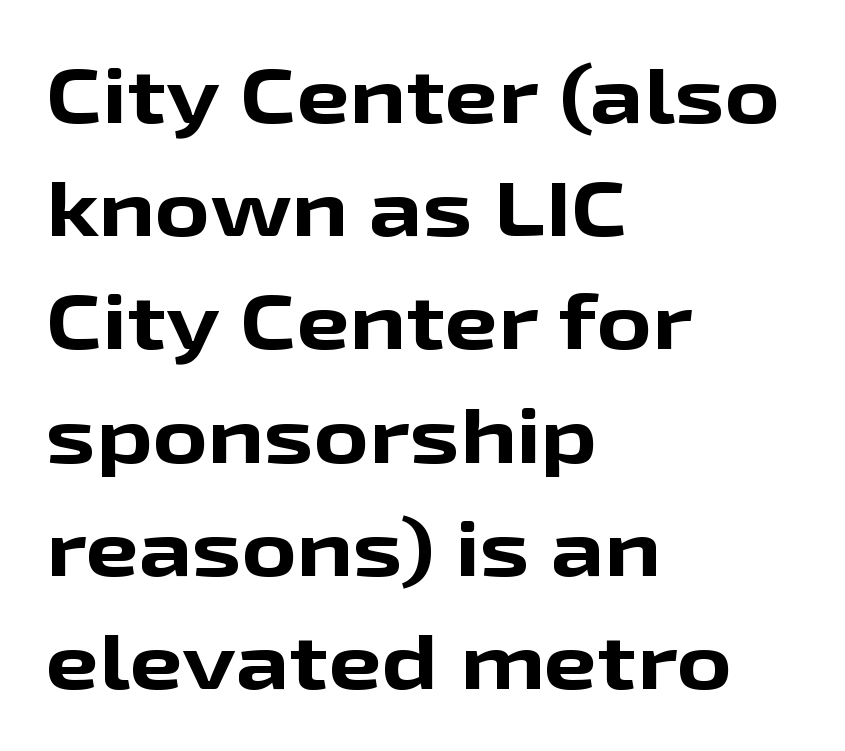
The image shows 76 px bold, wide sans-serif type, upright; set left-aligned, normal line spacing (1.49x), normal letter spacing, not underlined; low stroke contrast and a medium x-height.
